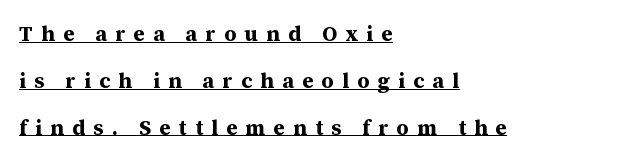
The image shows 21 px bold type, upright; set left-aligned, loose line spacing (2.23x), unusually wide letter spacing (+0.39 em), underlined.
